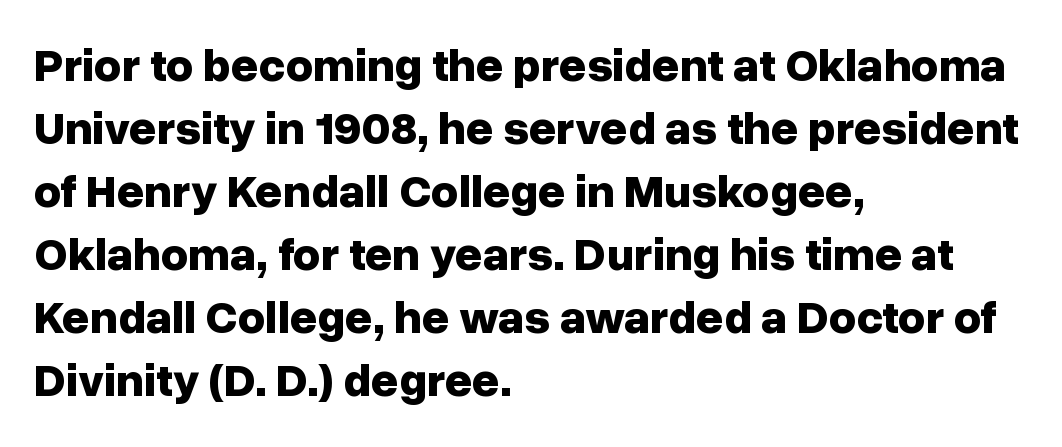
{"serif": "no", "italic": "no", "bold": "yes", "weight": "bold", "width": "normal", "stroke_contrast": "low", "x_height": "medium", "monospaced": "no", "underline": "no", "align": "left", "line_spacing": "normal", "line_spacing_ratio": 1.34, "letter_spacing": "normal", "letter_spacing_em": 0.0, "glyph_px": 47}
